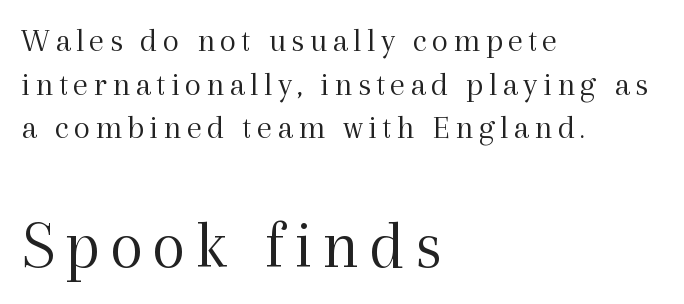
This is roman type, the default non-slanted kind. A serif font was chosen for this passage. Check under the words: just untouched page. These lines are set flush left with a ragged right edge. Is this a fixed-width face? No — the glyphs have proportional, varying widths.
